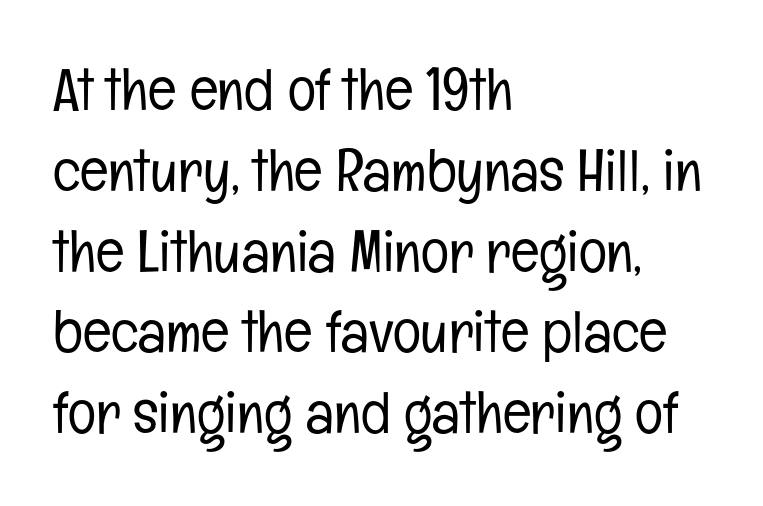
The image shows 59 px light, condensed sans-serif type, upright; set left-aligned, normal line spacing (1.37x), normal letter spacing, not underlined; low stroke contrast and a medium x-height.
